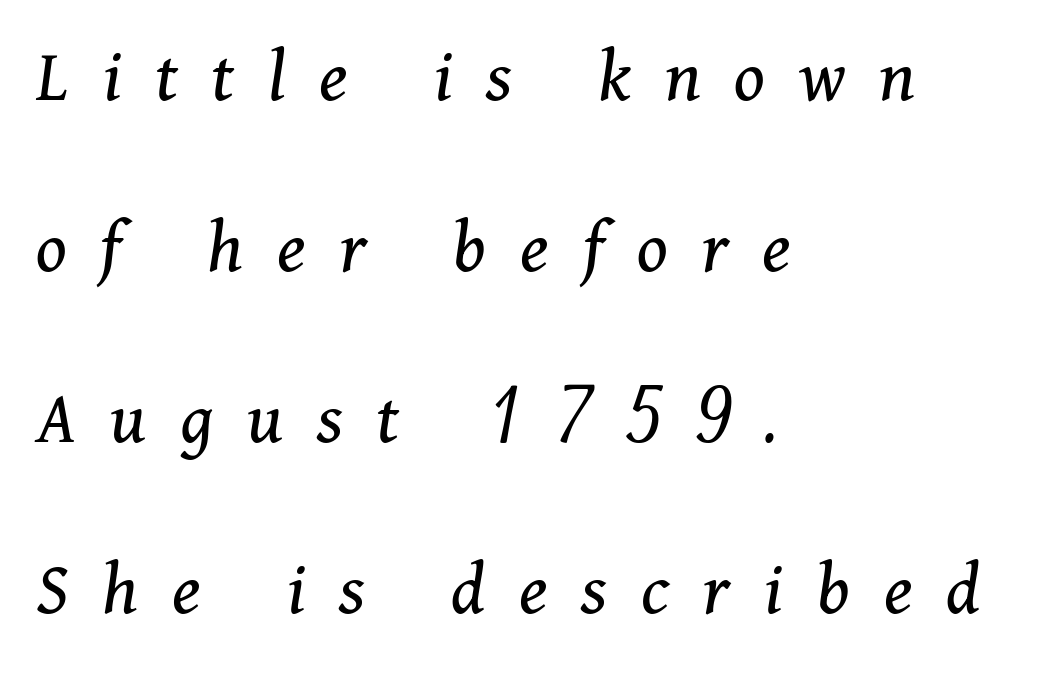
Q: Is the text bold? A: No.
Q: Is the text italic (slanted)? A: Yes, it leans right by about 11 degrees.
Q: Is the typeface a serif or a sans-serif typeface? A: Serif.
Q: Is the text underlined? A: No.
Q: How is the paragraph aligned? A: Left-aligned.
Q: Is the spacing between letters normal or unusually wide? A: Unusually wide.
Q: Is the spacing between lines tight, normal or loose? A: Loose.
Q: Width (condensed, normal, or wide)? A: Normal.
Q: Stroke contrast? A: Medium.
Q: x-height? A: Medium.
Q: Monospaced? A: No.
